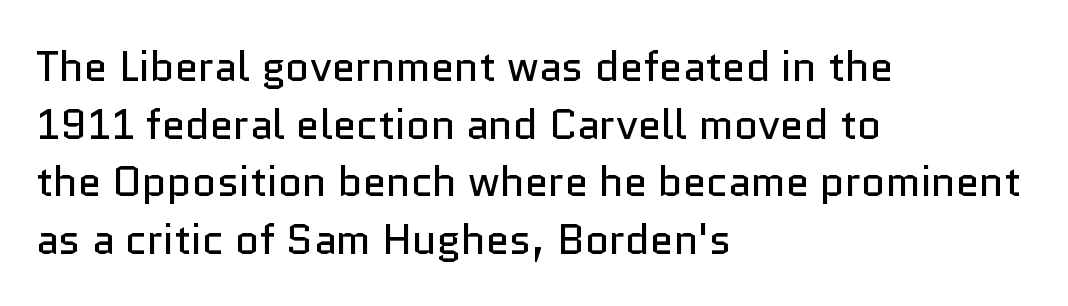
Does the lettering tilt? It doesn't — this is upright. Just letters on the line, the space beneath them empty. No heavy texture on the line: the type isn't bold. Summary of vertical rhythm: regular, with standard interline spacing. The characters display no serif detailing; their extremities are plain. These lines stack with their left ends in a neat column.
